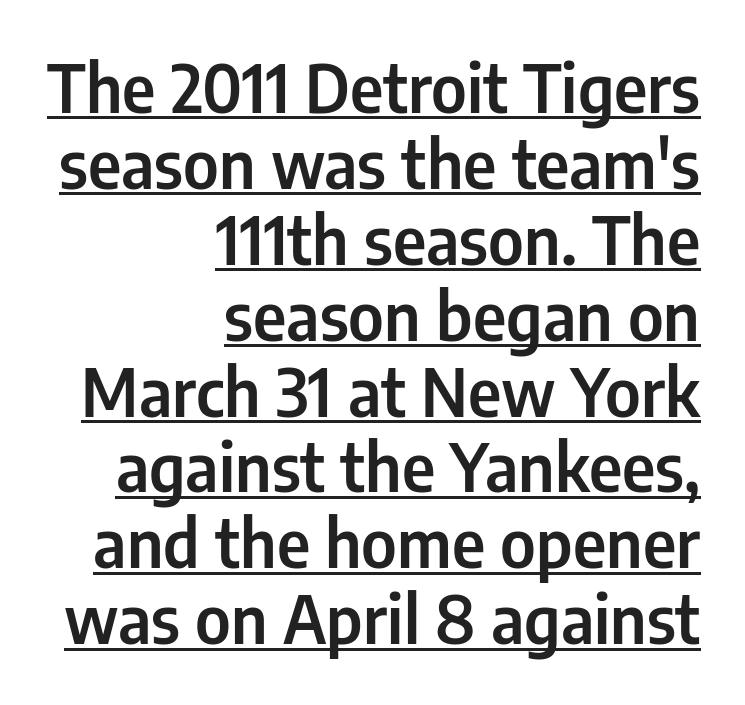
Q: Is the text italic (slanted)? A: No, it is upright.
Q: Is the typeface a serif or a sans-serif typeface? A: Sans-serif.
Q: Is the text underlined? A: Yes.
Q: How is the paragraph aligned? A: Right-aligned.
Q: Is the spacing between letters normal or unusually wide? A: Normal.
Q: Is the spacing between lines tight, normal or loose? A: Tight.
Q: Width (condensed, normal, or wide)? A: Condensed.
Q: Stroke contrast? A: Low.
Q: x-height? A: Medium.
Q: Monospaced? A: No.
